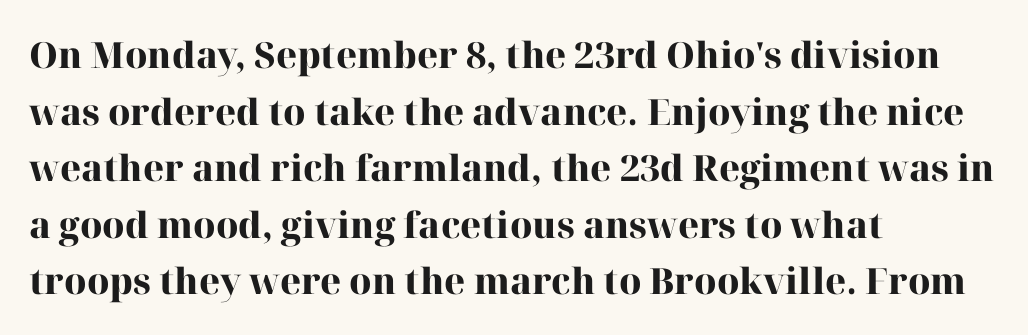
Is this a fixed-width face? No — the glyphs have proportional, varying widths. Set as a true bold cut, around the 700 mark. Serifs: yes, visible at the terminals of the letterforms. Lines of text with bare space underneath. Line starts are locked; line ends wander. No extra tracking has been applied to these lines.
